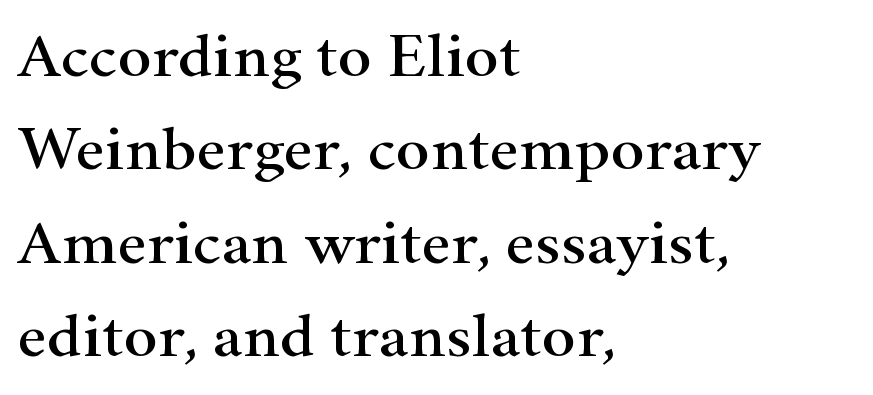
Q: Is the text italic (slanted)? A: No, it is upright.
Q: Is the typeface a serif or a sans-serif typeface? A: Serif.
Q: Is the text underlined? A: No.
Q: How is the paragraph aligned? A: Left-aligned.
Q: Is the spacing between letters normal or unusually wide? A: Normal.
Q: Is the spacing between lines tight, normal or loose? A: Normal.
Q: Width (condensed, normal, or wide)? A: Wide.
Q: Stroke contrast? A: High.
Q: x-height? A: Small.
Q: Monospaced? A: No.
